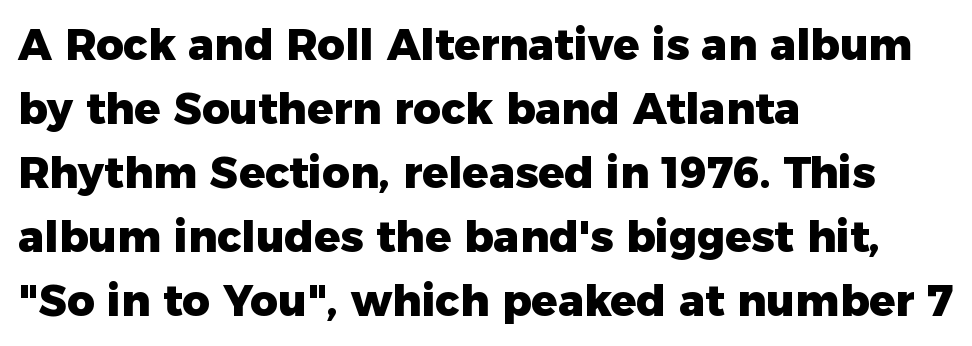
{"serif": "no", "italic": "no", "bold": "yes", "weight": "heavy", "width": "normal", "stroke_contrast": "low", "x_height": "medium", "monospaced": "no", "underline": "no", "align": "left", "line_spacing": "normal", "line_spacing_ratio": 1.49, "letter_spacing": "normal", "letter_spacing_em": 0.0, "glyph_px": 43}
